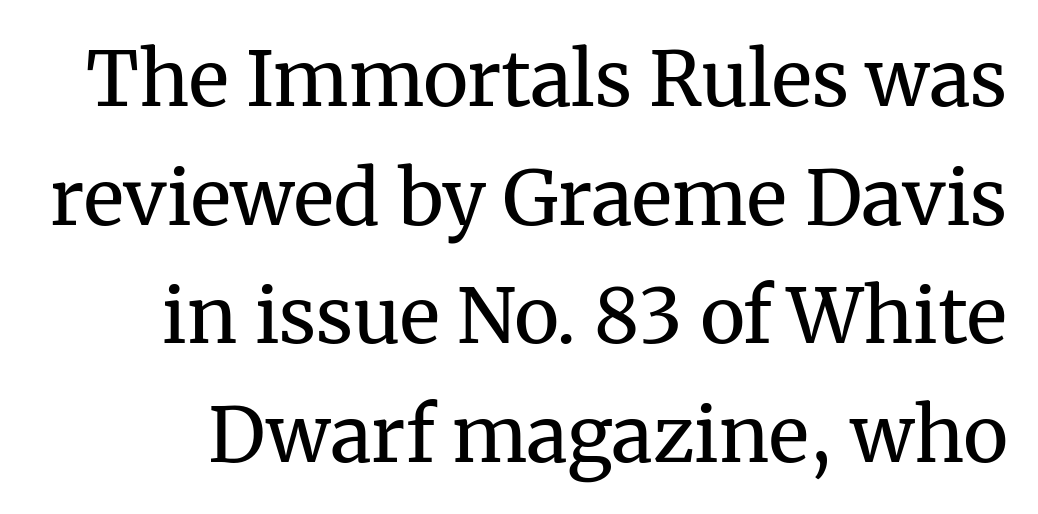
The image shows 76 px regular-weight serif type, upright; set normal line spacing (1.56x), normal letter spacing, not underlined; medium stroke contrast and a medium x-height.
